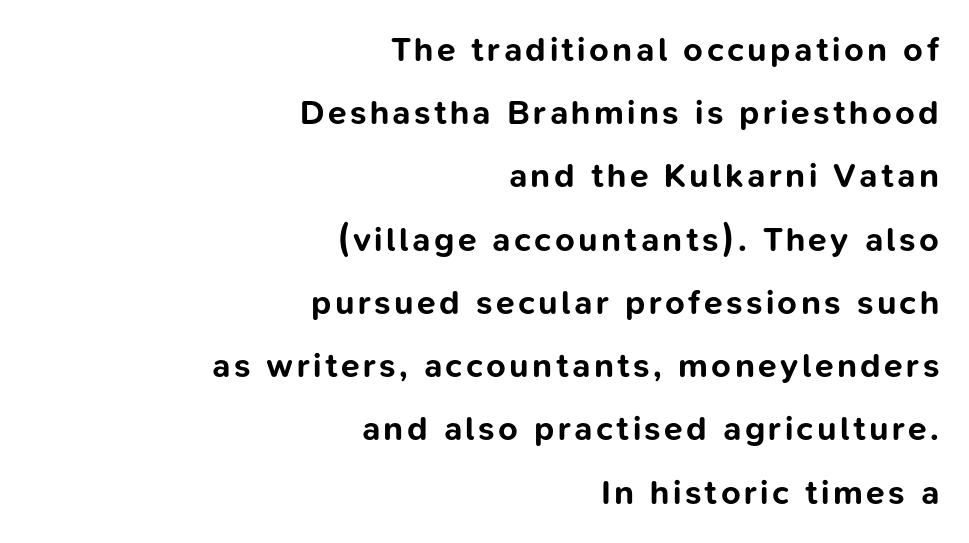
The image shows 34 px bold sans-serif type, upright; set right-aligned, line spacing 1.86x, not underlined; low stroke contrast and a medium x-height.
